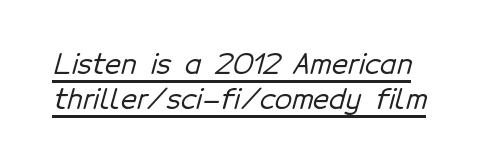
{"serif": "no", "width": "normal", "stroke_contrast": "low", "x_height": "medium", "monospaced": "no", "underline": "yes", "line_spacing_ratio": 1.24, "letter_spacing": "normal", "letter_spacing_em": 0.0, "glyph_px": 28}
